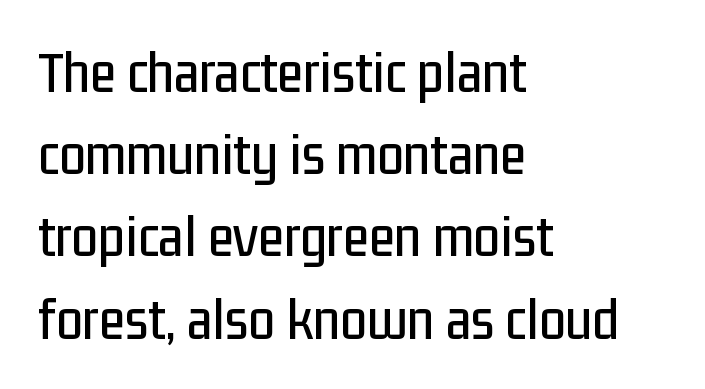
The image shows 60 px condensed sans-serif type, upright; set left-aligned, normal line spacing (1.37x), normal letter spacing, not underlined; low stroke contrast and a medium x-height.
